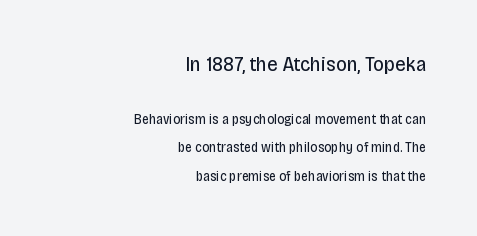
{"italic": "no", "bold": "no", "underline": "no", "align": "right", "line_spacing": "loose", "line_spacing_ratio": 2.02, "letter_spacing": "normal", "letter_spacing_em": 0.0, "larger_block": "first", "size_ratio": 1.5, "glyph_px": 21}
